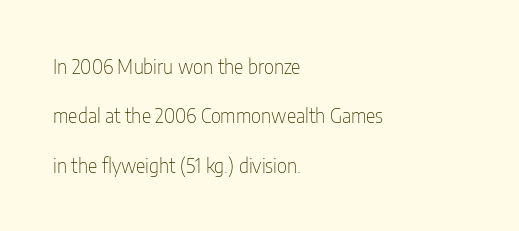
{"italic": "no", "bold": "no", "underline": "no", "align": "left", "line_spacing": "loose", "line_spacing_ratio": 2.47, "letter_spacing": "normal", "letter_spacing_em": 0.0, "glyph_px": 20}
